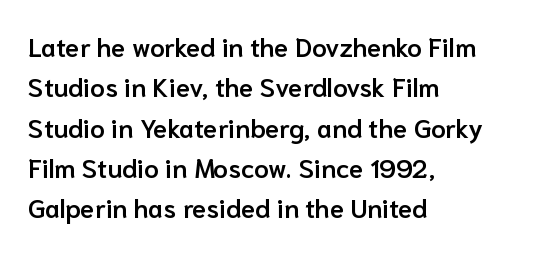
The image shows 26 px text type, upright; set left-aligned, normal line spacing (1.55x), normal letter spacing, not underlined.
